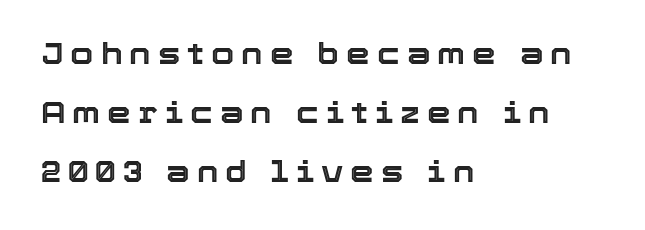
The image shows 30 px text type, upright; set left-aligned, loose line spacing (1.97x), unusually wide letter spacing (+0.23 em), not underlined; a medium x-height.
